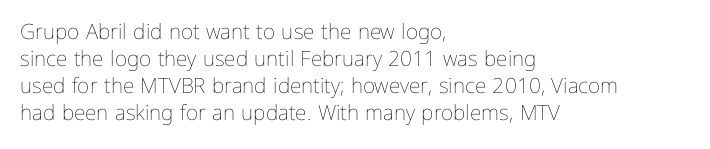
{"italic": "no", "bold": "no", "underline": "no", "align": "left", "line_spacing": "normal", "line_spacing_ratio": 1.28, "letter_spacing": "normal", "letter_spacing_em": 0.0, "glyph_px": 21}
